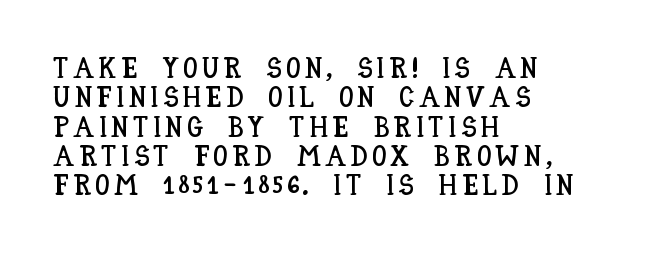
Beneath every word, the page is bare. A typesetter would call this proportional, since set widths differ per character. A classic flush-left, rag-right setting is used for this passage. Honestly, the rows look squashed on top of each other. The typography opts for an upright posture over an oblique one.
